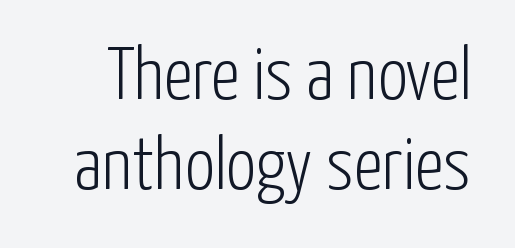
If you drew a line through each stem, it would be perfectly vertical. Character widths vary here, with narrow letters taking less room than wide ones. Tracking here is standard; glyphs follow each other at the usual distance. Beneath every word, the page is bare.
